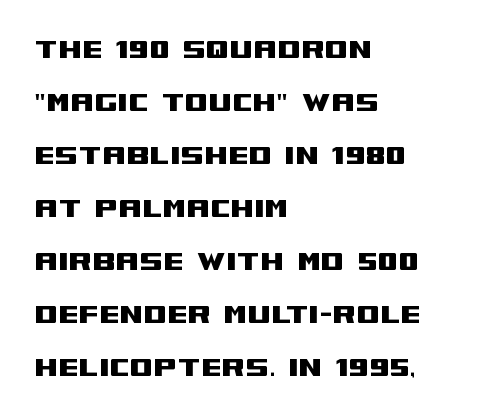
Q: Is the text italic (slanted)? A: No, it is upright.
Q: Is the typeface a serif or a sans-serif typeface? A: Sans-serif.
Q: Is the text underlined? A: No.
Q: How is the paragraph aligned? A: Left-aligned.
Q: Is the spacing between letters normal or unusually wide? A: Normal.
Q: Is the spacing between lines tight, normal or loose? A: Normal.
Q: Width (condensed, normal, or wide)? A: Wide.
Q: Stroke contrast? A: Medium.
Q: x-height? A: Large.
Q: Monospaced? A: No.
